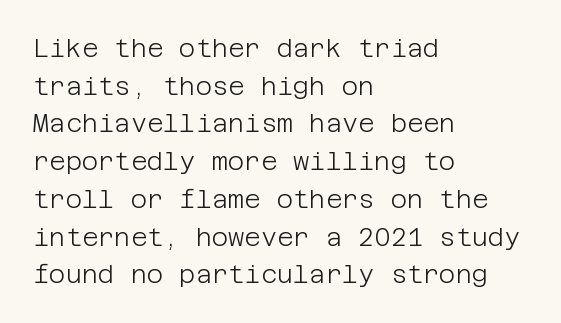
The face used here is rendered with its standard letterfit. Just letters on the line, the space beneath them empty. Caption: face not bold, strokes unweighted. Line spacing here is normal.
